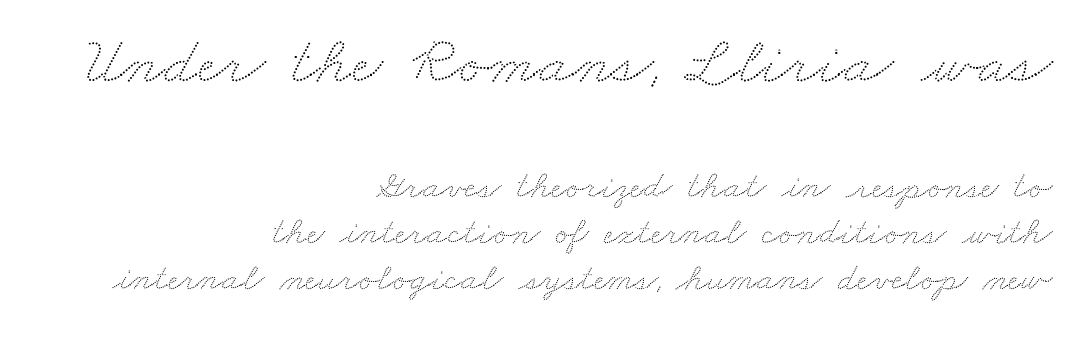
Q: Is the text underlined? A: No.
Q: How is the paragraph aligned? A: Right-aligned.
Q: Is the spacing between letters normal or unusually wide? A: Normal.
Q: Which block of text is set in a larger size, the first (top) or the second (bottom)? A: The first (top) one.
Q: Width (condensed, normal, or wide)? A: Wide.
Q: Stroke contrast? A: Low.
Q: x-height? A: Small.
Q: Monospaced? A: No.
